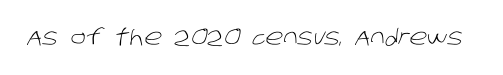
{"bold": "no", "underline": "no", "letter_spacing": "normal", "letter_spacing_em": 0.0, "glyph_px": 22}
